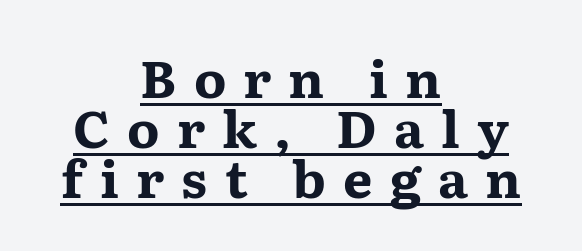
Q: Is the text bold? A: Yes.
Q: Is the text italic (slanted)? A: No, it is upright.
Q: Is the typeface a serif or a sans-serif typeface? A: Serif.
Q: Is the text underlined? A: Yes.
Q: How is the paragraph aligned? A: Centered.
Q: Is the spacing between letters normal or unusually wide? A: Unusually wide.
Q: Is the spacing between lines tight, normal or loose? A: Tight.
Q: Width (condensed, normal, or wide)? A: Wide.
Q: Stroke contrast? A: Medium.
Q: x-height? A: Medium.
Q: Monospaced? A: No.
